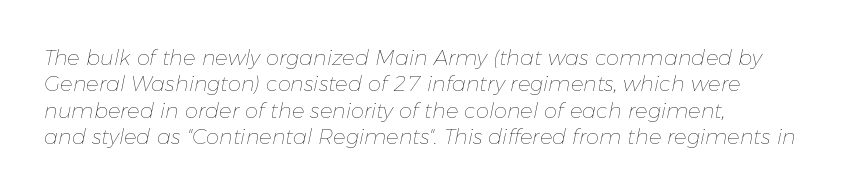
Q: Is the text bold? A: No.
Q: Is the text italic (slanted)? A: Yes, it leans right by about 11 degrees.
Q: Is the text underlined? A: No.
Q: How is the paragraph aligned? A: Left-aligned.
Q: Is the spacing between letters normal or unusually wide? A: Normal.
Q: Is the spacing between lines tight, normal or loose? A: Normal.
